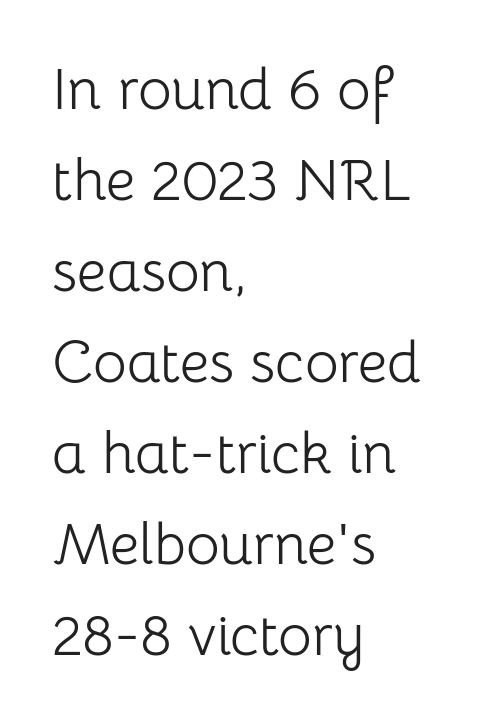
{"serif": "no", "italic": "no", "bold": "no", "weight": "light", "width": "normal", "stroke_contrast": "low", "x_height": "medium", "monospaced": "no", "underline": "no", "align": "left", "line_spacing": "normal", "line_spacing_ratio": 1.57, "letter_spacing": "normal", "letter_spacing_em": 0.0, "glyph_px": 58}
